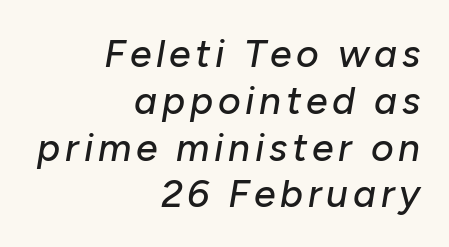
The image shows 39 px text type, italic (leaning right); set right-aligned, line spacing 1.2x, not underlined; low stroke contrast and a medium x-height.
